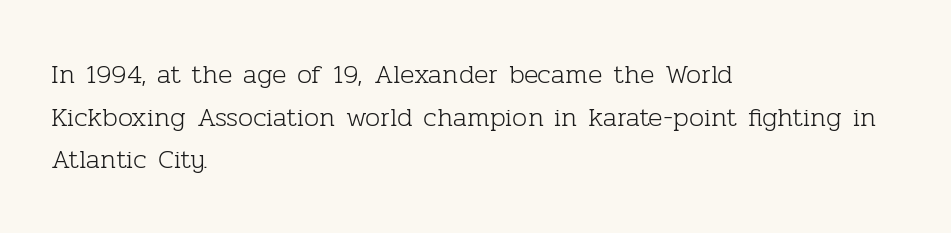
Q: Is the text bold? A: No.
Q: Is the text italic (slanted)? A: No, it is upright.
Q: Is the text underlined? A: No.
Q: How is the paragraph aligned? A: Left-aligned.
Q: Is the spacing between letters normal or unusually wide? A: Normal.
Q: Is the spacing between lines tight, normal or loose? A: Normal.
